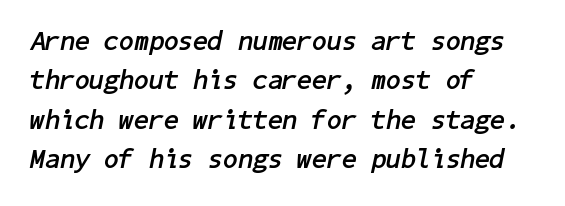
Every letter is thick-stroked: bold, no question. You can tell it's italic because the verticals aren't actually vertical. Anything drawn beneath the words? Only blank space. Each word holds together tightly as a unit, with standard inter-letter gaps. Leading matches the norm, producing a regular column.
